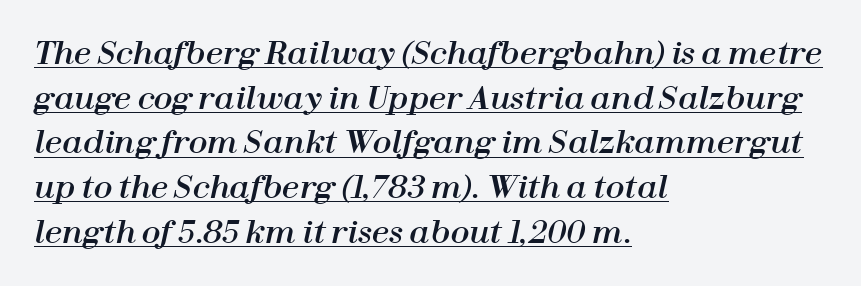
{"italic": "yes", "lean": "right", "slant_degrees": 12, "width": "normal", "stroke_contrast": "high", "x_height": "medium", "monospaced": "no", "underline": "yes", "align": "left", "line_spacing": "normal", "line_spacing_ratio": 1.44, "letter_spacing": "normal", "letter_spacing_em": 0.0, "glyph_px": 31}
